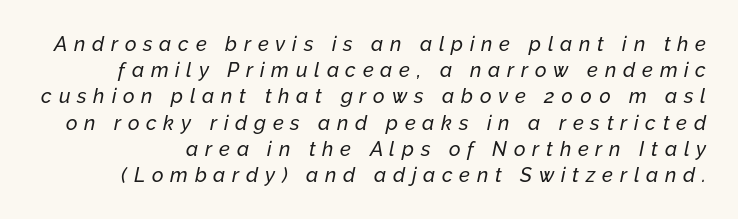
Q: Is the text italic (slanted)? A: Yes, it leans right by about 12 degrees.
Q: Is the text underlined? A: No.
Q: Is the spacing between letters normal or unusually wide? A: Unusually wide.
Q: Is the spacing between lines tight, normal or loose? A: Normal.
